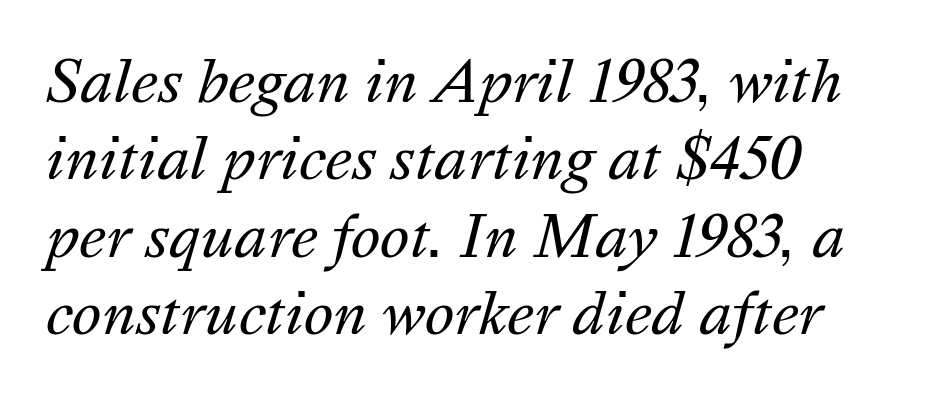
Q: Is the text bold? A: No.
Q: Is the text italic (slanted)? A: Yes, it leans right by about 16 degrees.
Q: Is the text underlined? A: No.
Q: Is the spacing between letters normal or unusually wide? A: Normal.
Q: Is the spacing between lines tight, normal or loose? A: Normal.
Q: Width (condensed, normal, or wide)? A: Normal.
Q: Stroke contrast? A: Medium.
Q: x-height? A: Medium.
Q: Monospaced? A: No.
